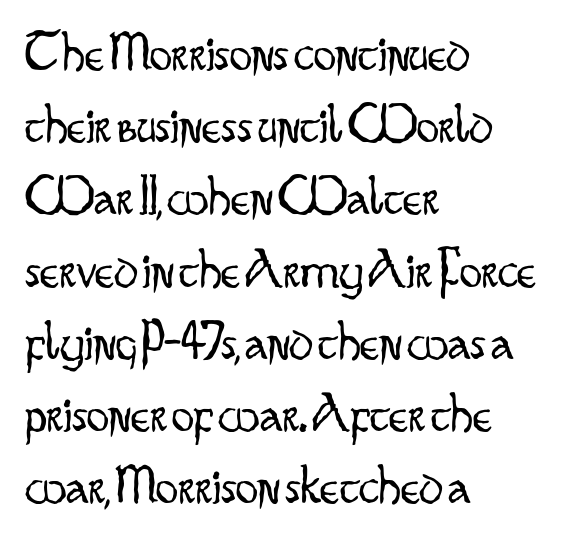
{"serif": "no", "italic": "no", "bold": "no", "weight": "light", "width": "condensed", "stroke_contrast": "low", "x_height": "small", "monospaced": "no", "underline": "no", "align": "left", "line_spacing": "normal", "line_spacing_ratio": 1.29, "letter_spacing": "normal", "letter_spacing_em": 0.0, "glyph_px": 56}
